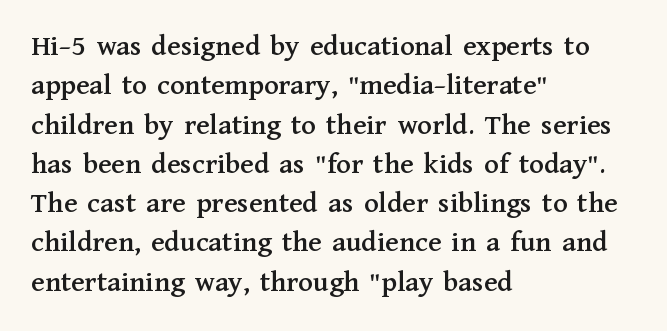
Q: Is the text italic (slanted)? A: No, it is upright.
Q: Is the typeface a serif or a sans-serif typeface? A: Serif.
Q: Is the text underlined? A: No.
Q: How is the paragraph aligned? A: Left-aligned.
Q: Is the spacing between letters normal or unusually wide? A: Normal.
Q: Is the spacing between lines tight, normal or loose? A: Normal.
Q: Width (condensed, normal, or wide)? A: Normal.
Q: Stroke contrast? A: Medium.
Q: x-height? A: Medium.
Q: Monospaced? A: No.
